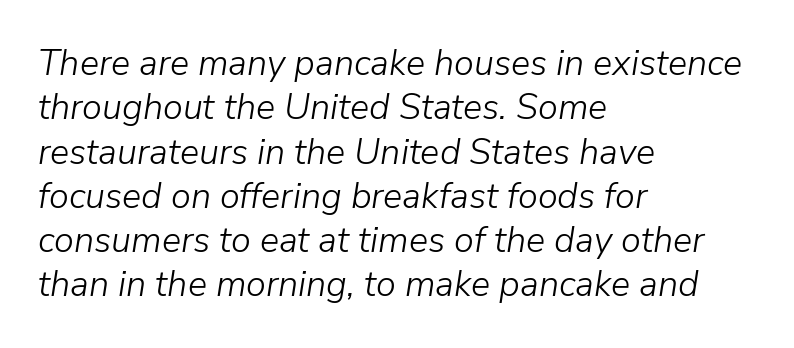
{"italic": "yes", "lean": "right", "slant_degrees": 9, "bold": "no", "weight": "light", "width": "normal", "stroke_contrast": "low", "x_height": "medium", "monospaced": "no", "underline": "no", "align": "left", "line_spacing_ratio": 1.23, "letter_spacing": "normal", "letter_spacing_em": 0.0, "glyph_px": 36}
